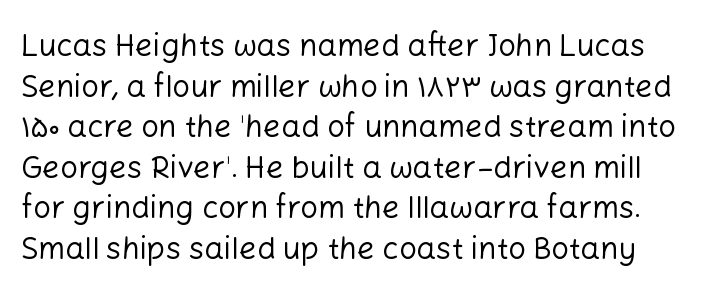
The image shows 31 px regular-weight sans-serif type, upright; set normal line spacing (1.31x), normal letter spacing, not underlined; low stroke contrast and a medium x-height.
